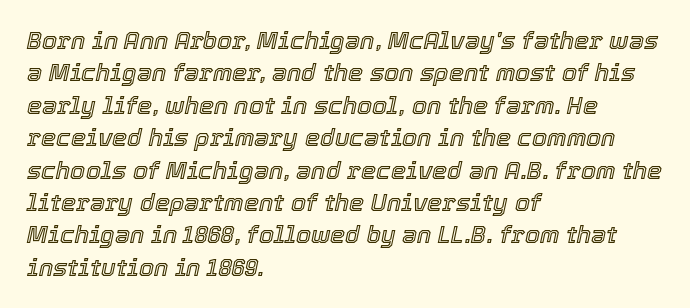
Q: Is the text italic (slanted)? A: Yes, it leans right by about 12 degrees.
Q: Is the text underlined? A: No.
Q: How is the paragraph aligned? A: Left-aligned.
Q: Is the spacing between letters normal or unusually wide? A: Normal.
Q: Is the spacing between lines tight, normal or loose? A: Normal.
